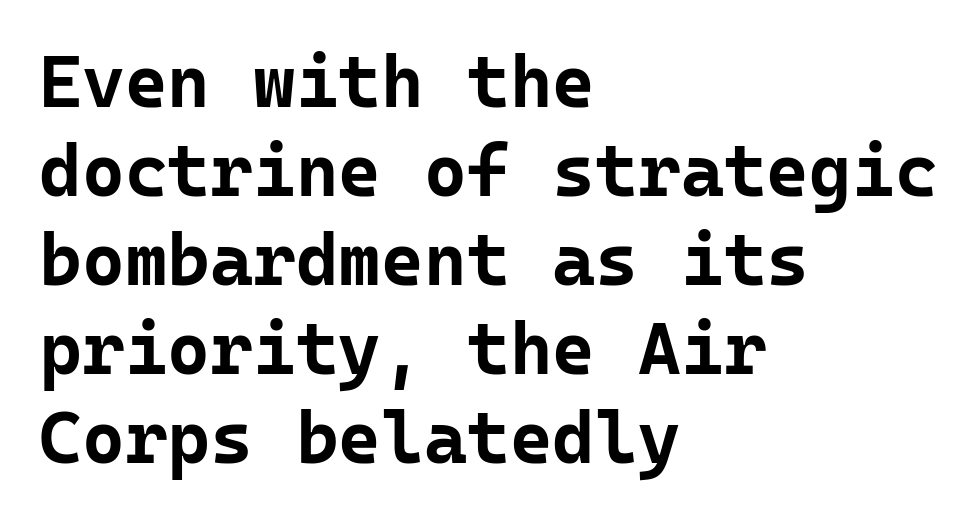
{"serif": "no", "italic": "no", "bold": "yes", "weight": "bold", "width": "normal", "stroke_contrast": "low", "x_height": "medium", "monospaced": "yes", "underline": "no", "align": "left", "line_spacing_ratio": 1.22, "letter_spacing": "normal", "letter_spacing_em": 0.0, "glyph_px": 73}
